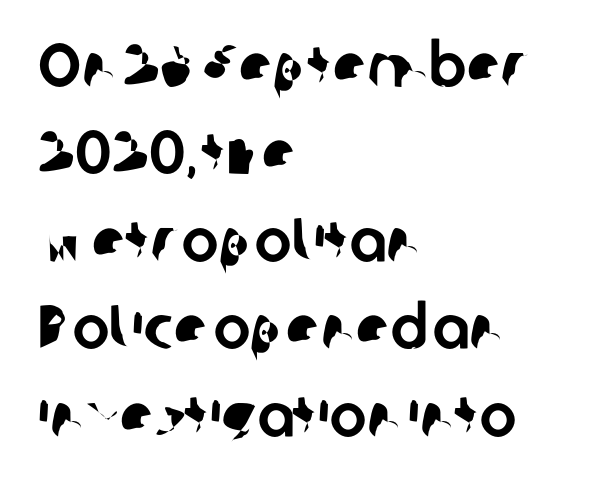
{"serif": "no", "width": "normal", "stroke_contrast": "low", "x_height": "medium", "monospaced": "no", "underline": "no", "align": "left", "line_spacing": "normal", "line_spacing_ratio": 1.41, "letter_spacing": "normal", "letter_spacing_em": 0.0, "glyph_px": 62}
